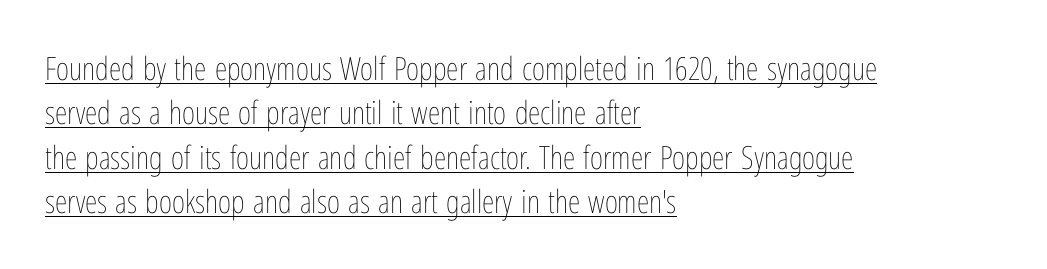
The letterforms sit shoulder to shoulder at normal distance. On a weight scale, this lands at 450 or below. The typesetter has applied underlining to the passage shown. Teacher's note: observe the even left margin — that is flush-left alignment. Proportional: the letters do not fall into vertical columns.
